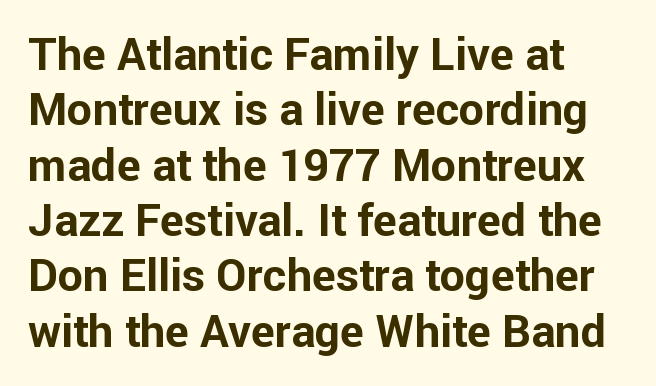
The paragraph has a hard left edge and a soft right edge. If you drew a line through each stem, it would be perfectly vertical. In terms of letterspacing, this is plain default setting. The space directly below the letters is spotless. You'd pick this weight for a headline — it's a proper bold. The passage shown is typed in a proportional face where columns would drift.
